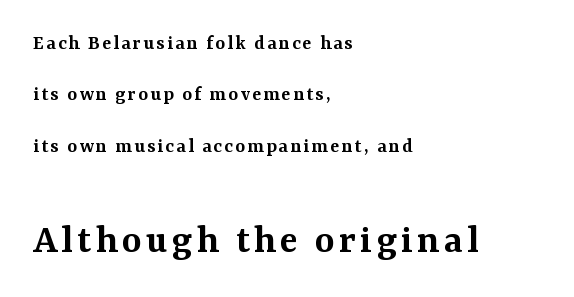
{"serif": "yes", "italic": "no", "bold": "semi", "weight": "semibold", "width": "normal", "stroke_contrast": "medium", "x_height": "medium", "monospaced": "no", "underline": "no", "align": "left", "line_spacing": "loose", "line_spacing_ratio": 2.45, "larger_block": "second", "size_ratio": 2.0, "glyph_px": 42}
